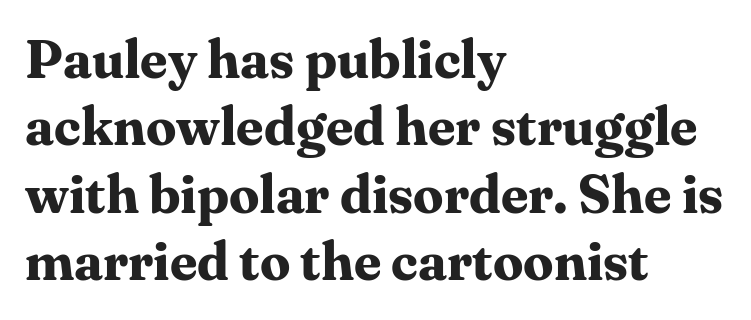
Q: Is the text bold? A: Yes.
Q: Is the text italic (slanted)? A: No, it is upright.
Q: Is the typeface a serif or a sans-serif typeface? A: Serif.
Q: Is the text underlined? A: No.
Q: How is the paragraph aligned? A: Left-aligned.
Q: Is the spacing between letters normal or unusually wide? A: Normal.
Q: Is the spacing between lines tight, normal or loose? A: Normal.
Q: Width (condensed, normal, or wide)? A: Normal.
Q: Stroke contrast? A: Medium.
Q: x-height? A: Medium.
Q: Monospaced? A: No.
